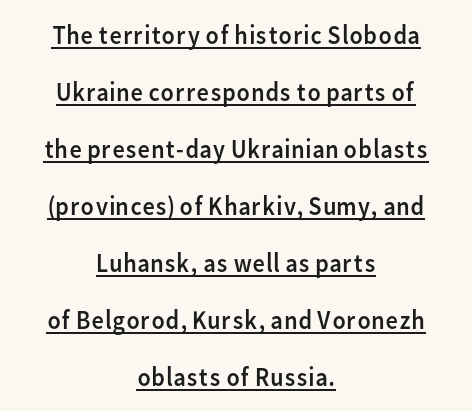
The image shows 27 px text type, upright; set centered, loose line spacing (2.11x), normal letter spacing, underlined.
